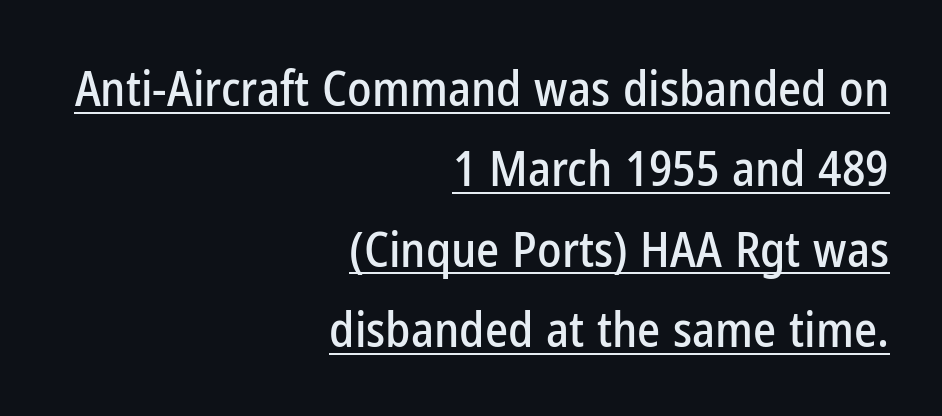
Are there feet on the stems? There aren't — it's a sans. Nobody touched the tracking dial on this one. Unlike italic type, these characters show no tilt at all. Rows of type keep a routine distance in the vertical direction.
